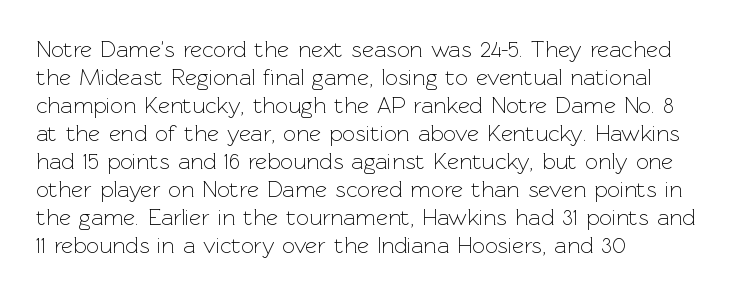
{"italic": "no", "bold": "no", "underline": "no", "align": "left", "line_spacing_ratio": 1.22, "letter_spacing": "normal", "letter_spacing_em": 0.0, "glyph_px": 23}
